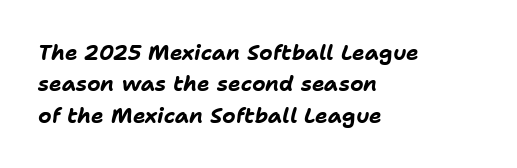
Every row of glyphs begins at an identical x-position on the left. Baseline-to-baseline distance is the conventional proportion of letter height. Look at the tracking — it's just the regular setting, nothing added. Unmarked baselines from the first word to the last.
